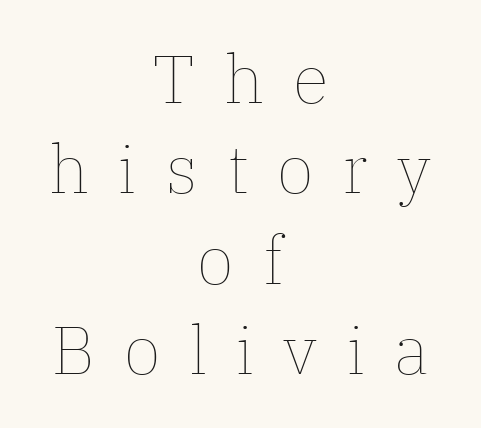
{"italic": "no", "bold": "no", "weight": "thin", "width": "normal", "stroke_contrast": "low", "x_height": "medium", "monospaced": "no", "underline": "no", "align": "center", "line_spacing": "normal", "line_spacing_ratio": 1.35, "letter_spacing": "wide", "letter_spacing_em": 0.44, "glyph_px": 67}
